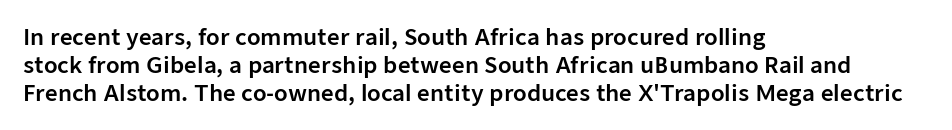
Q: Is the text italic (slanted)? A: No, it is upright.
Q: Is the text underlined? A: No.
Q: How is the paragraph aligned? A: Left-aligned.
Q: Is the spacing between letters normal or unusually wide? A: Normal.
Q: Is the spacing between lines tight, normal or loose? A: Normal.
